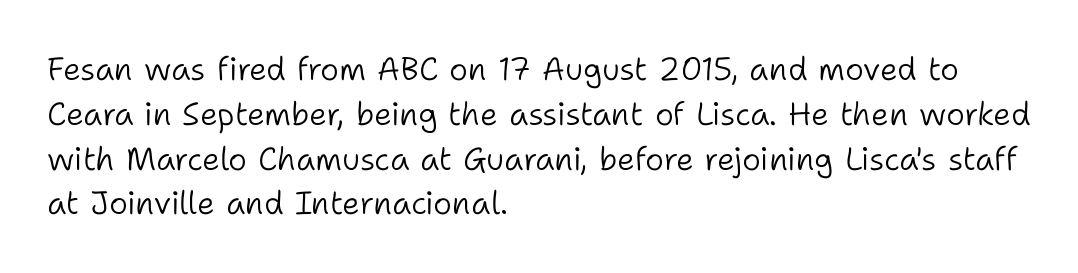
These lines are rendered in a variable-pitch font. Spacing between characters is what you'd get straight out of the box. The weight would be labelled regular, book, light, or lighter still. The specimen reads as upright at a glance. Bare-footed words on every line.
